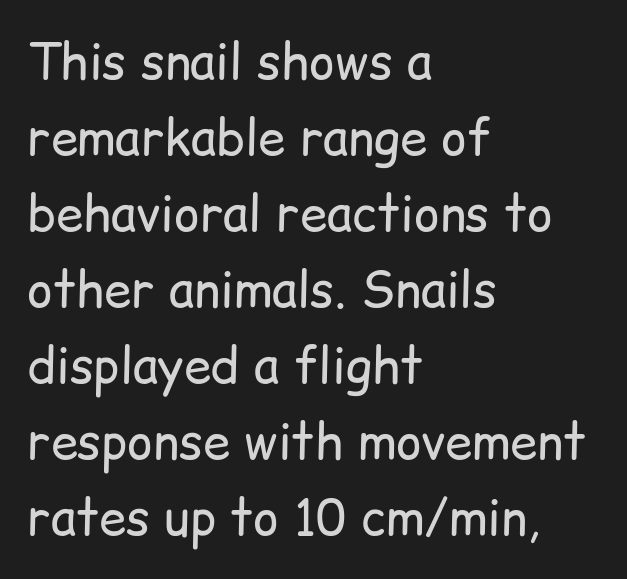
{"serif": "no", "italic": "no", "bold": "no", "weight": "regular", "width": "normal", "stroke_contrast": "low", "x_height": "medium", "monospaced": "no", "underline": "no", "align": "left", "line_spacing": "normal", "line_spacing_ratio": 1.55, "letter_spacing": "normal", "letter_spacing_em": 0.0, "glyph_px": 49}
